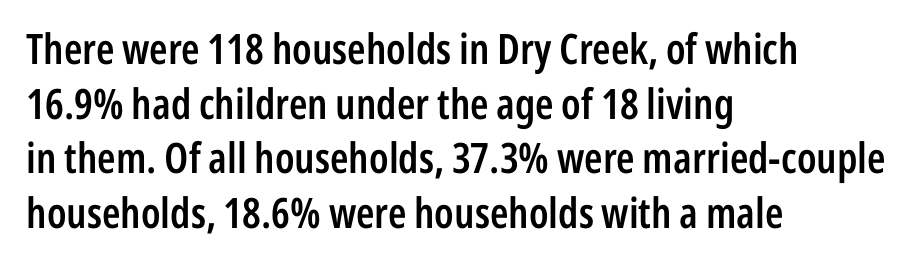
The image shows 42 px semibold, condensed sans-serif type, upright; set left-aligned, normal line spacing (1.3x), normal letter spacing, not underlined; low stroke contrast and a medium x-height.
